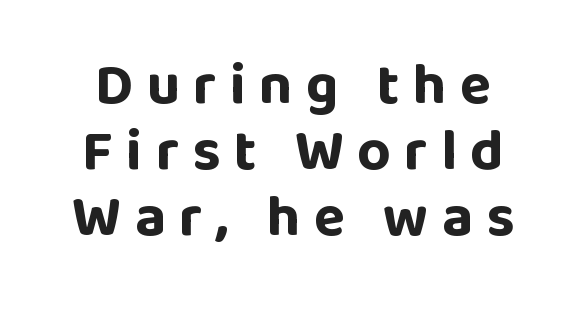
Q: Is the text bold? A: Yes.
Q: Is the text italic (slanted)? A: No, it is upright.
Q: Is the typeface a serif or a sans-serif typeface? A: Sans-serif.
Q: Is the text underlined? A: No.
Q: How is the paragraph aligned? A: Centered.
Q: Is the spacing between letters normal or unusually wide? A: Unusually wide.
Q: Is the spacing between lines tight, normal or loose? A: Tight.
Q: Width (condensed, normal, or wide)? A: Normal.
Q: Stroke contrast? A: Low.
Q: x-height? A: Large.
Q: Monospaced? A: No.
